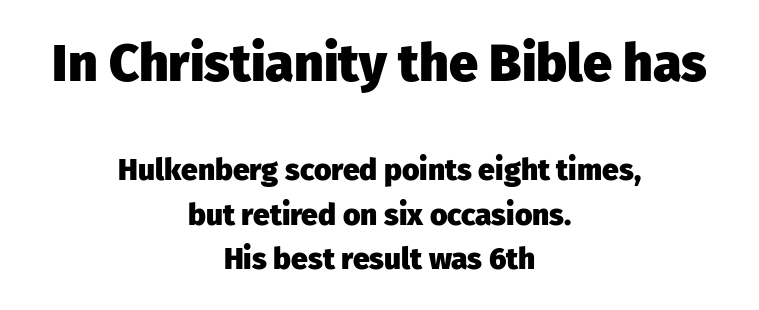
{"serif": "no", "italic": "no", "bold": "yes", "weight": "heavy", "width": "normal", "stroke_contrast": "low", "x_height": "medium", "monospaced": "no", "underline": "no", "align": "center", "line_spacing": "normal", "line_spacing_ratio": 1.49, "letter_spacing": "normal", "letter_spacing_em": 0.0, "larger_block": "first", "size_ratio": 1.73, "glyph_px": 52}
